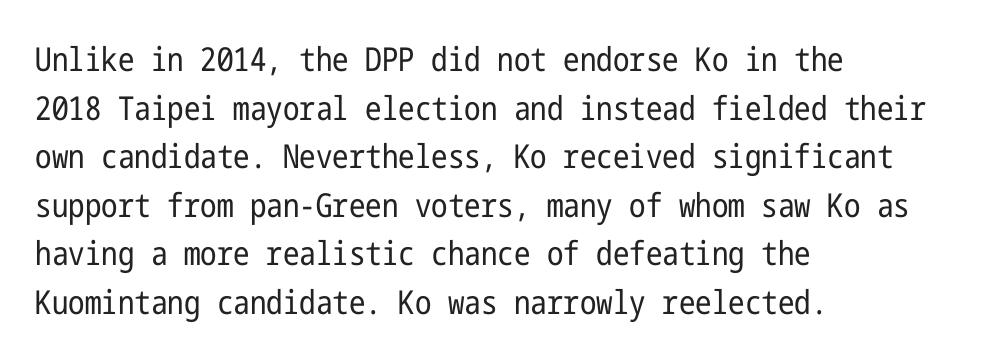
The image shows 33 px regular-weight, condensed sans-serif type, upright; set left-aligned, normal line spacing (1.47x), normal letter spacing, not underlined; low stroke contrast and a medium x-height.
